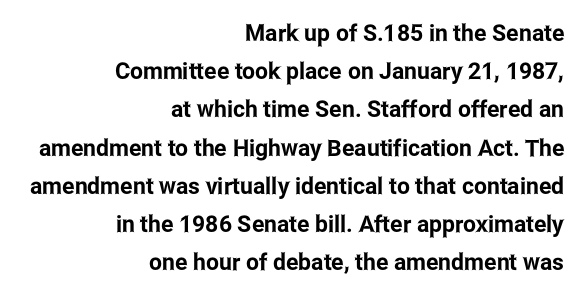
Q: Is the text italic (slanted)? A: No, it is upright.
Q: Is the text underlined? A: No.
Q: How is the paragraph aligned? A: Right-aligned.
Q: Is the spacing between letters normal or unusually wide? A: Normal.
Q: Is the spacing between lines tight, normal or loose? A: Normal.
